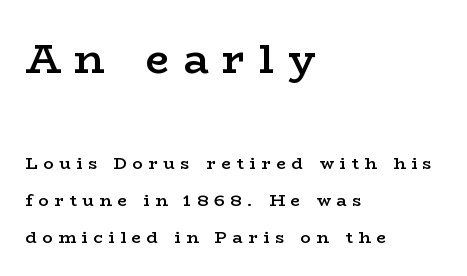
Observe the wide spacing: letters keep a clear distance from each other. The typeface chosen for these lines features serifs. Does the leading feel generous? Absolutely, it's lavish. Every letter is mildly thick-stroked: semibold rather than bold. Quick note: underline off.
